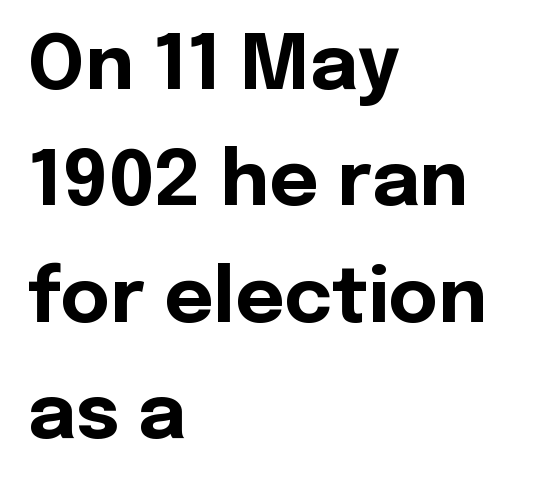
Q: Is the text bold? A: Yes.
Q: Is the text italic (slanted)? A: No, it is upright.
Q: Is the typeface a serif or a sans-serif typeface? A: Sans-serif.
Q: Is the text underlined? A: No.
Q: How is the paragraph aligned? A: Left-aligned.
Q: Is the spacing between letters normal or unusually wide? A: Normal.
Q: Is the spacing between lines tight, normal or loose? A: Normal.
Q: Width (condensed, normal, or wide)? A: Normal.
Q: x-height? A: Medium.
Q: Monospaced? A: No.
